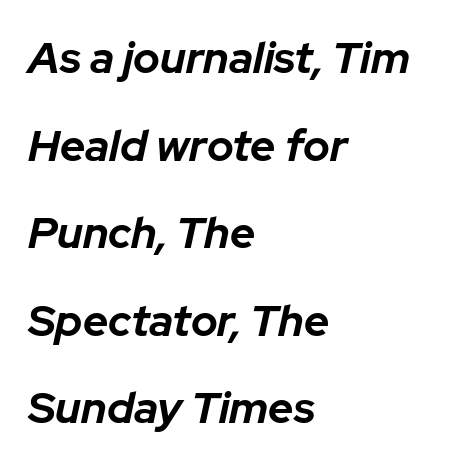
The characters look thick and weighty, a clear bold. The words here are not underlined. Designer's note — italics engaged. Default kerning and tracking; the words read as compact shapes. Teacher's note: observe the even left margin — that is flush-left alignment.
